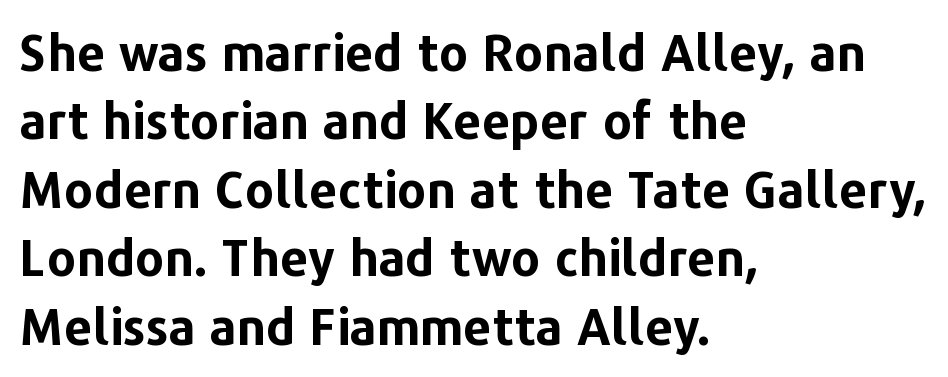
This sample has the flowing, uneven cadence of proportional lettering. The lines are quadded left. Thick stems and heavy bowls — unmistakably bold. Caption: standard tracking, unaltered. Font category for this specimen: sans-serif. Descenders are the only things crossing below the line.
